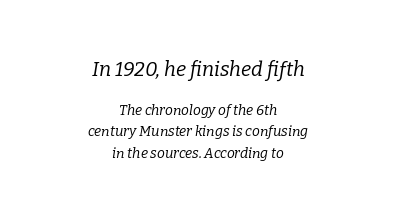
Scale decreases going downward across the two blocks. Leftover space on each line is divided equally before and after the words. Any mark beneath the type? The region is blank. The rendering uses a moderate line-height, typical for paragraphs. Compared with ordinary roman type, these characters are visibly tilted. This rendering leaves character spacing at its baseline value.
